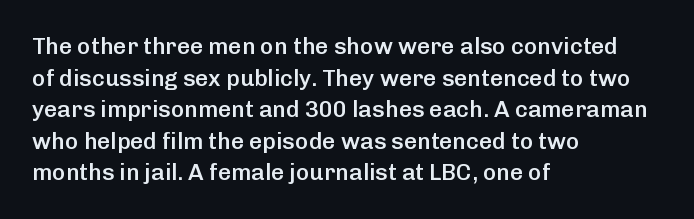
The image shows 23 px text type, upright; set left-aligned, normal line spacing (1.37x), normal letter spacing, not underlined.
